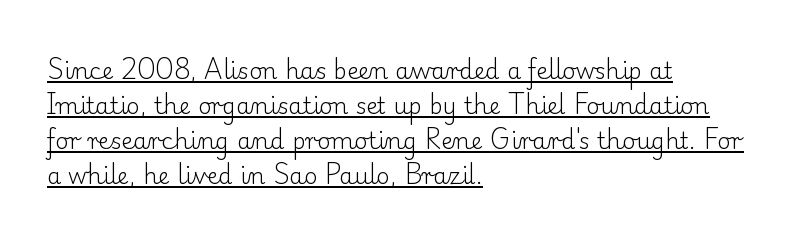
Q: Is the text bold? A: No.
Q: Is the text italic (slanted)? A: No, it is upright.
Q: Is the text underlined? A: Yes.
Q: How is the paragraph aligned? A: Left-aligned.
Q: Is the spacing between letters normal or unusually wide? A: Normal.
Q: Is the spacing between lines tight, normal or loose? A: Normal.
